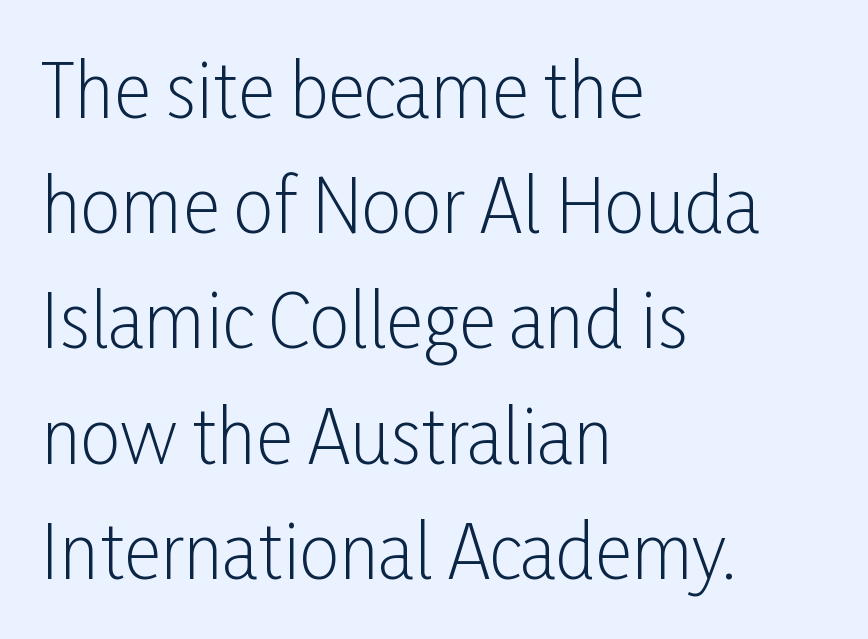
How are the letters spaced? Ordinarily, with no added tracking. Do the letters lean? They stand straight. A quiet, ordinary-to-light weight characterises the typeface. If you measured baseline to baseline, you'd find a middling distance.
